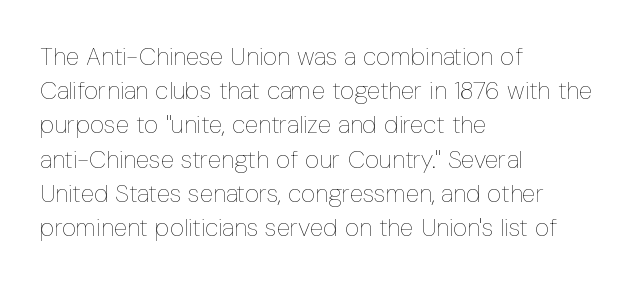
Q: Is the text bold? A: No.
Q: Is the text italic (slanted)? A: No, it is upright.
Q: Is the text underlined? A: No.
Q: How is the paragraph aligned? A: Left-aligned.
Q: Is the spacing between letters normal or unusually wide? A: Normal.
Q: Is the spacing between lines tight, normal or loose? A: Normal.
